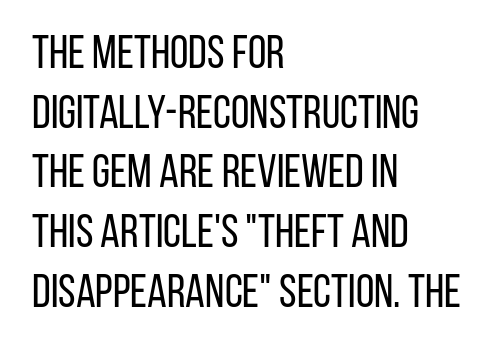
The image shows 47 px regular-weight, condensed sans-serif type, upright; set left-aligned, normal line spacing (1.27x), normal letter spacing, not underlined; low stroke contrast and a large x-height.
